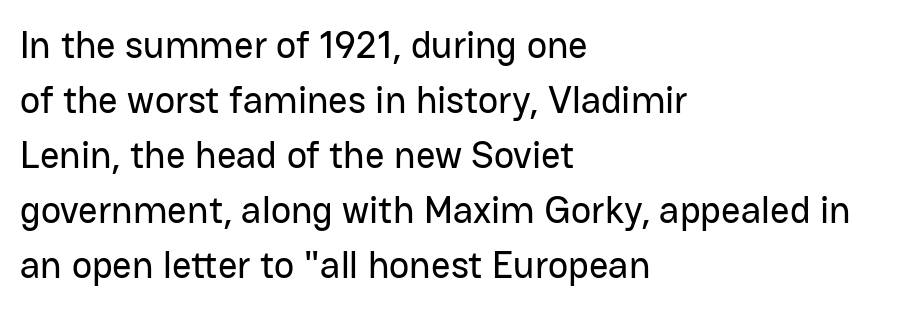
Compared with a centered layout, this one pins lines to the left instead. The lines sit at an ordinary, default distance from one another. In terms of posture, this sample is upright. Descenders hang freely into open space. The text was rendered using a sans face with plain stroke endings. This sample has the flowing, uneven cadence of proportional lettering.
